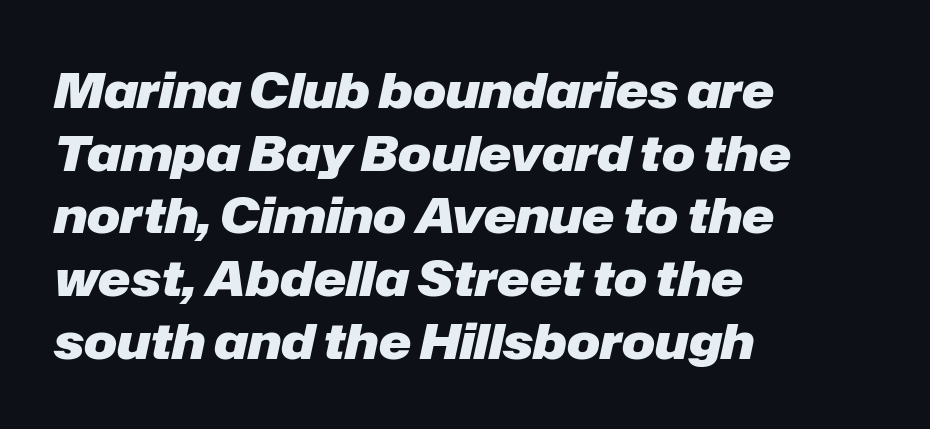
Whoever set this chose a conventional vertical rhythm. Think of a printed novel: that variable character pitch is what you see here. The typography opts for an oblique posture over an upright one. Caption: bold face, heavy strokes. The setting favours the left margin, as ordinary paragraphs usually do.
